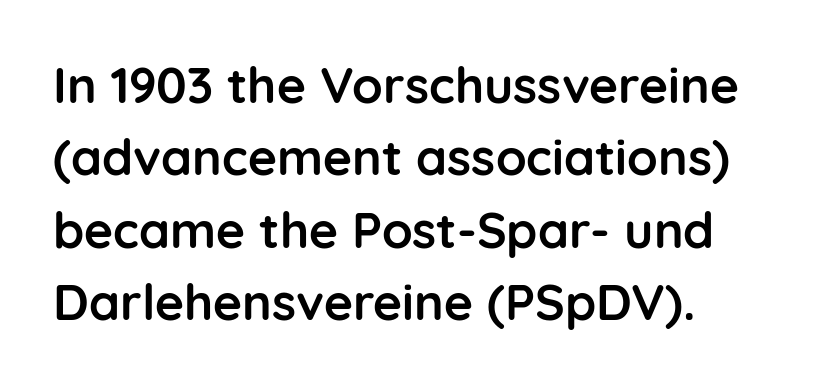
{"serif": "no", "italic": "no", "bold": "yes", "weight": "semibold", "width": "normal", "stroke_contrast": "low", "x_height": "medium", "monospaced": "no", "underline": "no", "align": "left", "line_spacing": "normal", "line_spacing_ratio": 1.45, "letter_spacing": "normal", "letter_spacing_em": 0.0, "glyph_px": 50}
